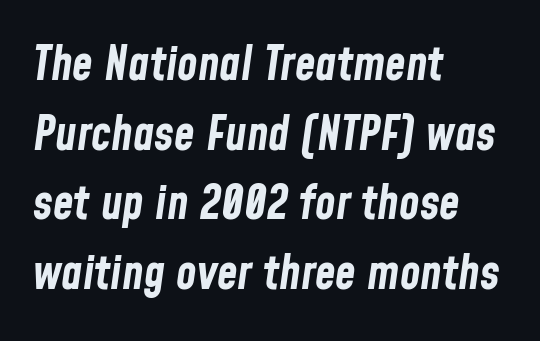
{"italic": "yes", "lean": "right", "slant_degrees": 8, "bold": "yes", "weight": "bold", "width": "condensed", "stroke_contrast": "low", "x_height": "medium", "monospaced": "no", "underline": "no", "align": "left", "line_spacing": "normal", "line_spacing_ratio": 1.48, "letter_spacing": "normal", "letter_spacing_em": 0.0, "glyph_px": 47}
